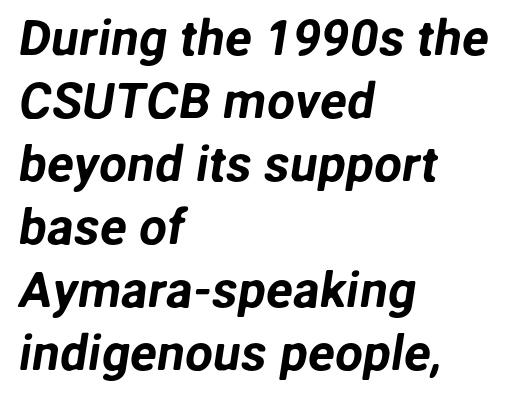
{"serif": "no", "width": "normal", "stroke_contrast": "low", "x_height": "medium", "monospaced": "no", "underline": "no", "align": "left", "line_spacing": "normal", "line_spacing_ratio": 1.26, "letter_spacing": "normal", "letter_spacing_em": 0.0, "glyph_px": 50}
